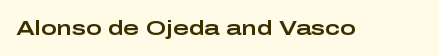
Q: Is the text italic (slanted)? A: No, it is upright.
Q: Is the text underlined? A: No.
Q: Is the spacing between letters normal or unusually wide? A: Normal.
